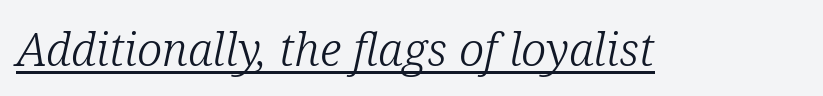
Q: Is the text bold? A: No.
Q: Is the text italic (slanted)? A: Yes, it leans right by about 12 degrees.
Q: Is the typeface a serif or a sans-serif typeface? A: Serif.
Q: Is the text underlined? A: Yes.
Q: Is the spacing between letters normal or unusually wide? A: Normal.
Q: Width (condensed, normal, or wide)? A: Normal.
Q: Stroke contrast? A: Low.
Q: x-height? A: Medium.
Q: Monospaced? A: No.
